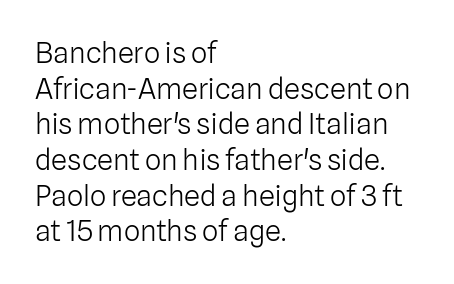
The image shows 29 px light sans-serif type, upright; set left-aligned, line spacing 1.23x, normal letter spacing, not underlined; low stroke contrast and a medium x-height.
